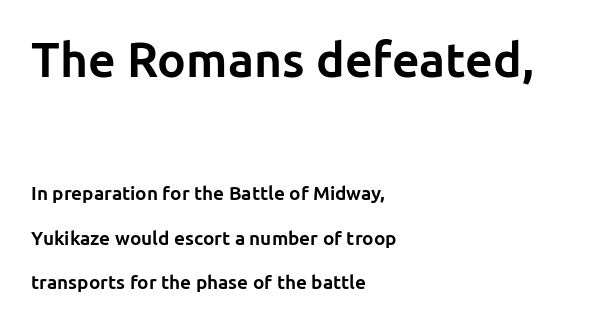
The image shows 48 px bold sans-serif type, upright; set left-aligned, loose line spacing (2.35x), normal letter spacing, not underlined; the first (top) block is 2.53x larger; low stroke contrast and a medium x-height.
